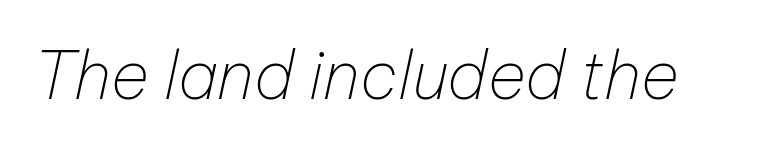
{"italic": "yes", "lean": "right", "slant_degrees": 12, "bold": "no", "weight": "thin", "width": "normal", "stroke_contrast": "low", "x_height": "medium", "monospaced": "no", "underline": "no", "letter_spacing": "normal", "letter_spacing_em": 0.0, "glyph_px": 66}
